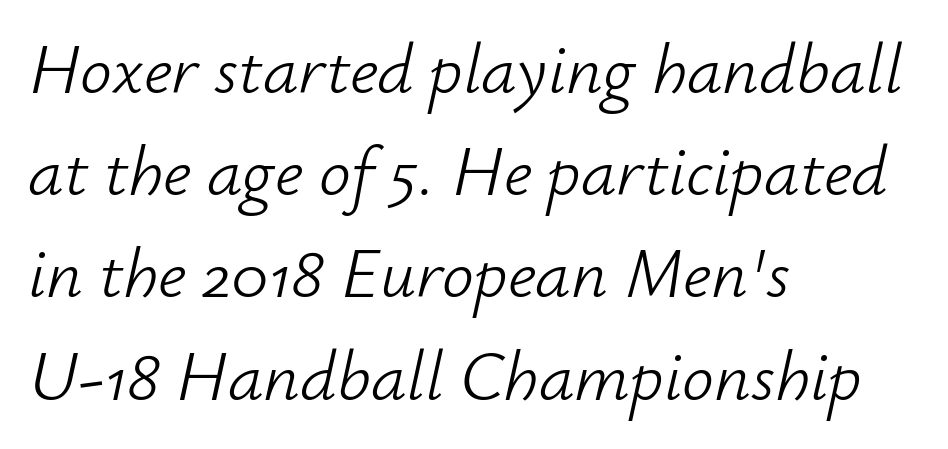
The image shows 71 px light type, italic (leaning right); set left-aligned, normal line spacing (1.44x), normal letter spacing, not underlined; low stroke contrast and a small x-height.
